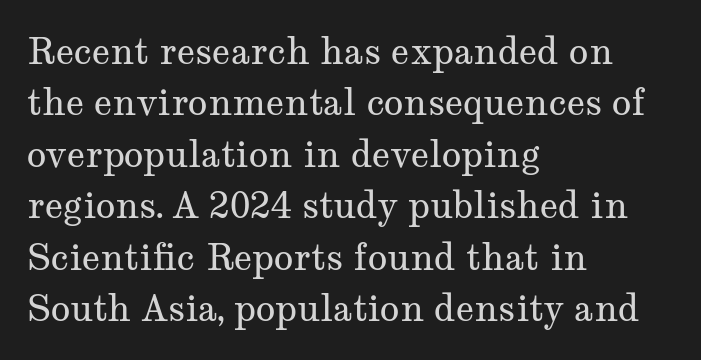
The font sits on the lighter half of the weight spectrum, regular included. Observe the serifs anchoring each vertical stroke in this sample. Students, note that the glyphs here touch the page at normal intervals. The space beneath each line is pristine and unruled.
